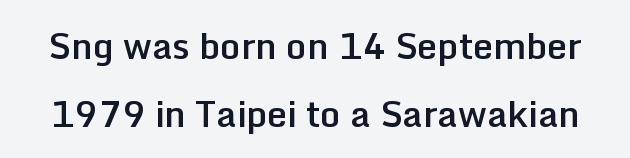
Q: Is the text bold? A: Semi-bold.
Q: Is the text italic (slanted)? A: No, it is upright.
Q: Is the typeface a serif or a sans-serif typeface? A: Sans-serif.
Q: Is the text underlined? A: No.
Q: Is the spacing between letters normal or unusually wide? A: Normal.
Q: Is the spacing between lines tight, normal or loose? A: Loose.
Q: Width (condensed, normal, or wide)? A: Normal.
Q: Stroke contrast? A: Low.
Q: x-height? A: Medium.
Q: Monospaced? A: No.
